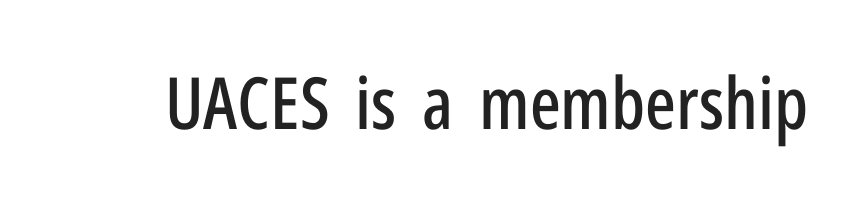
The image shows 72 px condensed sans-serif type, upright; set normal letter spacing, not underlined; low stroke contrast and a medium x-height.
